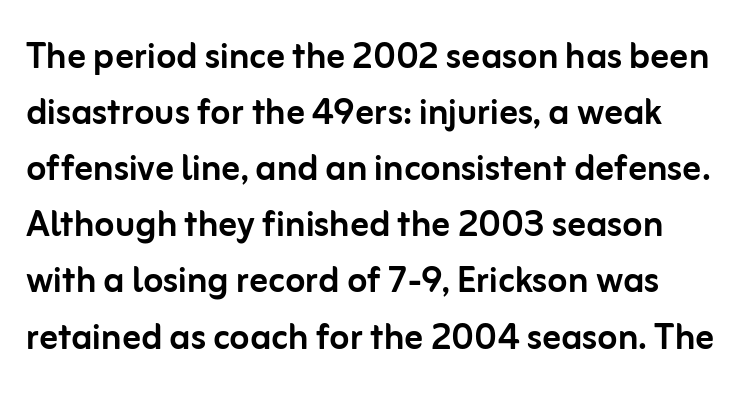
Q: Is the text italic (slanted)? A: No, it is upright.
Q: Is the typeface a serif or a sans-serif typeface? A: Sans-serif.
Q: Is the text underlined? A: No.
Q: Is the spacing between letters normal or unusually wide? A: Normal.
Q: Width (condensed, normal, or wide)? A: Normal.
Q: Stroke contrast? A: Low.
Q: x-height? A: Medium.
Q: Monospaced? A: No.
